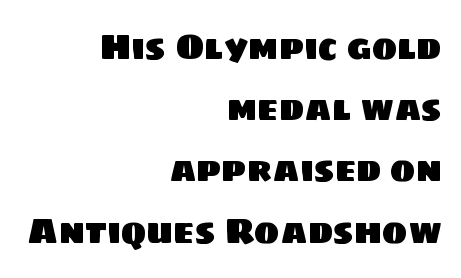
Q: Is the typeface a serif or a sans-serif typeface? A: Sans-serif.
Q: Is the text underlined? A: No.
Q: How is the paragraph aligned? A: Right-aligned.
Q: Is the spacing between letters normal or unusually wide? A: Normal.
Q: Width (condensed, normal, or wide)? A: Normal.
Q: Stroke contrast? A: Low.
Q: x-height? A: Large.
Q: Monospaced? A: No.
